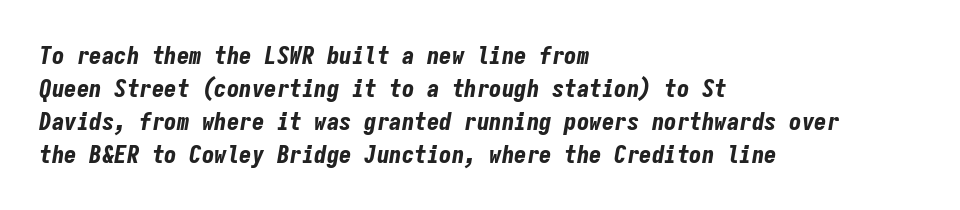
Each line starts at the same left margin while the right side varies. Clear beneath every line of the passage. Set as a true bold cut, around the 700 mark. The rendering keeps characters at their native spacing. Slanted lettering throughout. A typesetter would call this leading conventional body-copy spacing.
